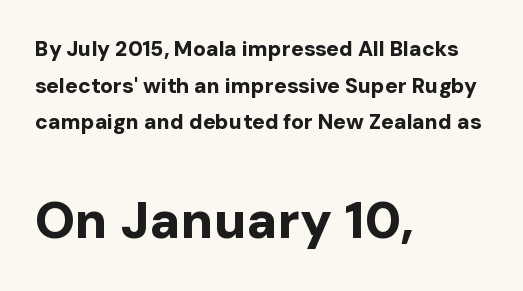
The specimen omits any rule beneath the text block's lines. Characters follow at the spacing the type designer built in. Horizontally, the lines are justified to the leading edge only. Thick stems and heavy bowls — unmistakably bold.
